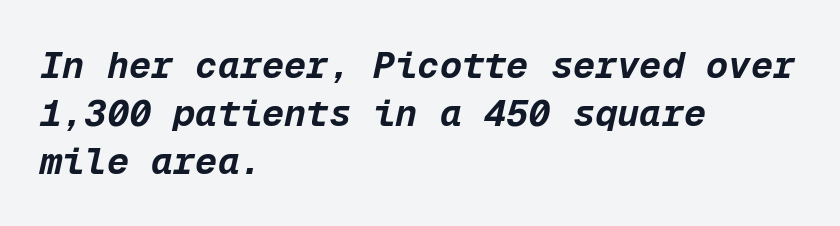
{"italic": "yes", "lean": "right", "slant_degrees": 12, "bold": "yes", "weight": "bold", "width": "normal", "stroke_contrast": "low", "x_height": "medium", "monospaced": "yes", "underline": "no", "align": "left", "line_spacing": "normal", "line_spacing_ratio": 1.3, "letter_spacing": "normal", "letter_spacing_em": 0.0, "glyph_px": 37}
